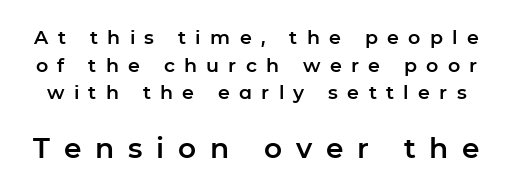
You could only call the tracking loose — the letters float apart. The leading is moderate, giving the passage an even texture. What kind of face is this? One without serifs — a sans. Lines of text with bare space underneath. The passage shown is typed in a proportional face where columns would drift. The specimen reads as upright at a glance.
